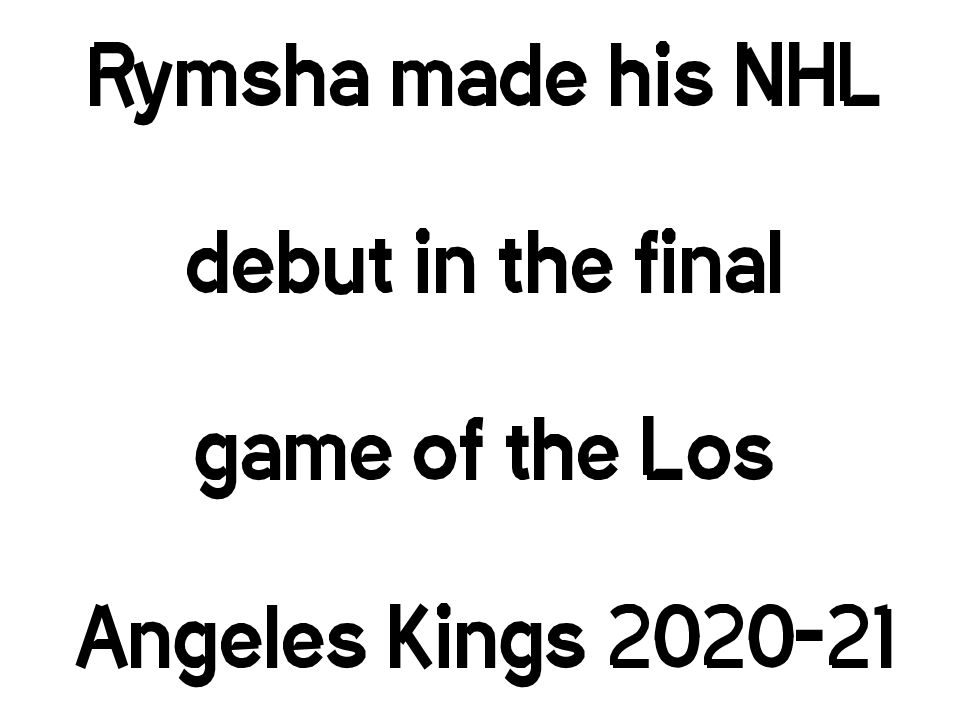
Vertical spacing — loose. How are the letters spaced? Ordinarily, with no added tracking. The lettering holds an erect, upright posture throughout. Stroke terminals: plain, sans-serif.
